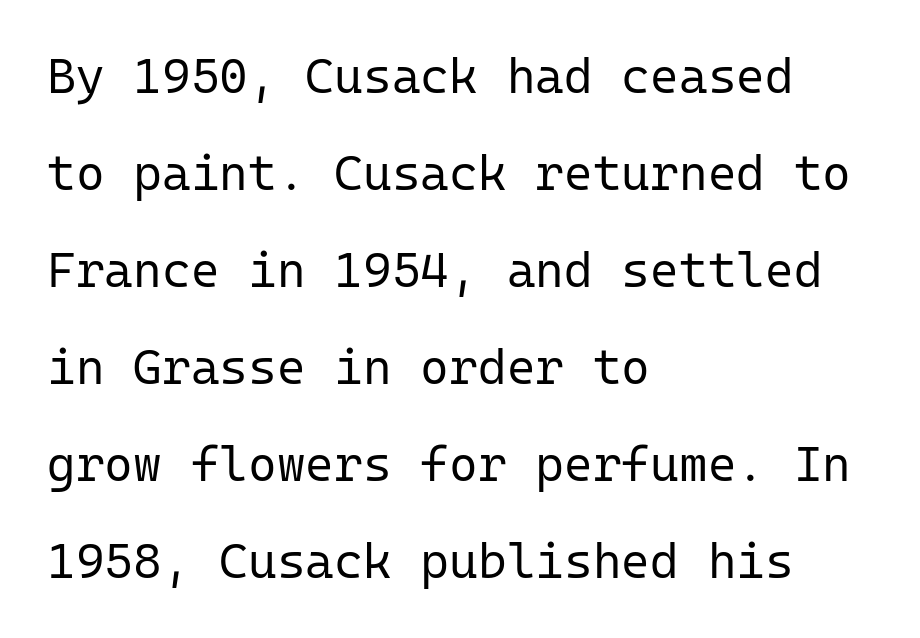
Beneath every word, the page is bare. Horizontally, the lines are justified to the leading edge only. Every stem runs plumb, perpendicular to the baseline. Is this a fixed-width face? Yes — each glyph sits in an identical cell. In terms of letterspacing, this is plain default setting.
